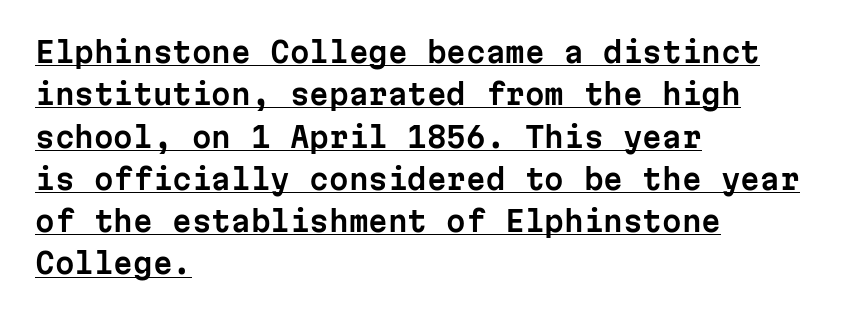
There is no visible air inserted between adjacent glyphs. Posture: upright roman. This sample is left-justified, so line endings fall wherever the words run out. Vertical spacing — default. Do the characters align in a grid? Yes, the font is monospaced. This rendering features underlined lettering.
